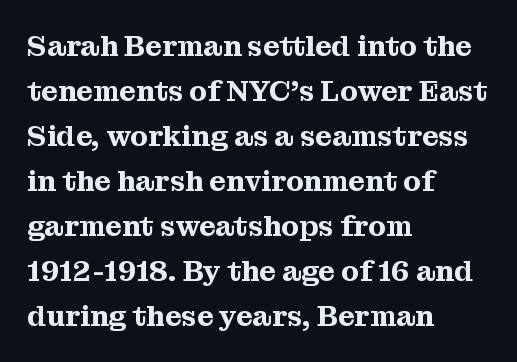
Regarding leading, the lines here are spaced in the standard way. Is this a sans? No — the strokes have serifs. Typeset ragged right — the left edge is the straight one. Think of a printed novel: that variable character pitch is what you see here.
